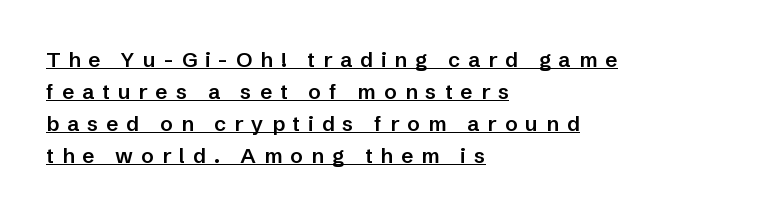
Stroke thickness is moderately raised; the sample reads as semibold. Ascenders rise straight up at ninety degrees. Observe the wide spacing: letters keep a clear distance from each other. If you measured baseline to baseline, you'd find a middling distance. Every word sits above its own underline. Visually the block forms a straight wall on the left and a jagged coastline on the right.
